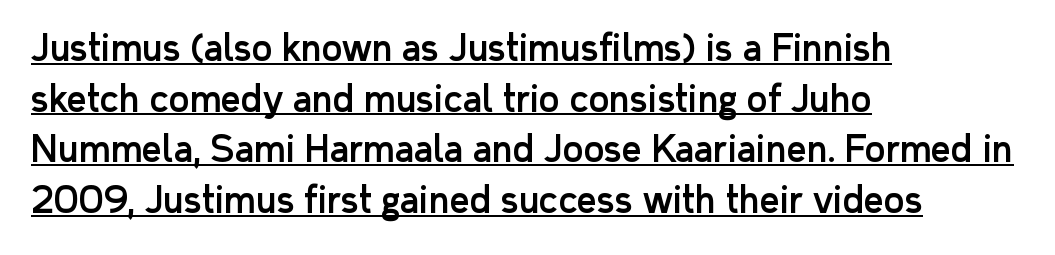
{"serif": "no", "italic": "no", "width": "normal", "stroke_contrast": "low", "x_height": "medium", "monospaced": "no", "underline": "yes", "align": "left", "line_spacing": "normal", "line_spacing_ratio": 1.45, "letter_spacing": "normal", "letter_spacing_em": 0.0, "glyph_px": 35}
